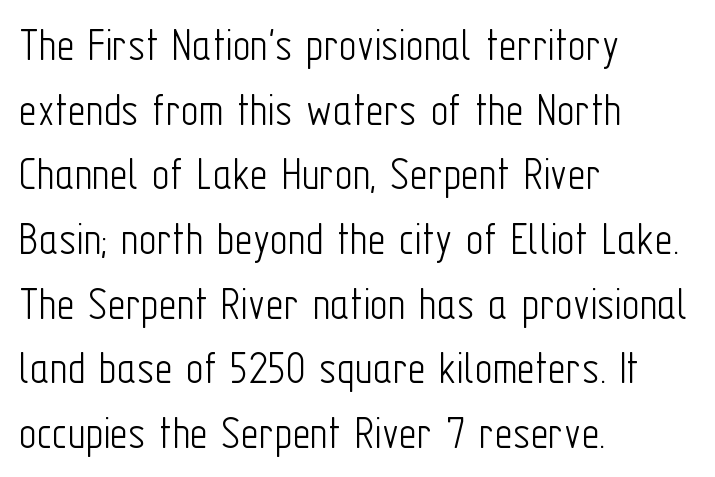
The compositor pushed each line to the left boundary. The specimen omits any rule beneath the text block's lines. The letters carry no serifs — their stems end cleanly without finishing strokes. The cut favours lightness, reaching ordinary text weight at its darkest. These lines are rendered in a variable-pitch font. These lines keep a tight, regular rhythm from letter to letter.
